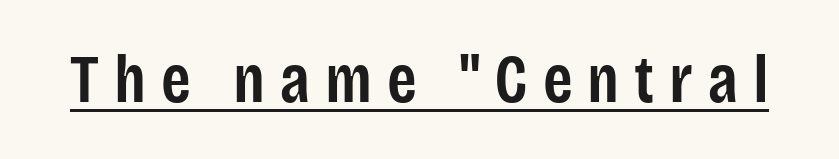
I'd describe the lettering as semibold — firm but not a full bold. The glyphs in this specimen are sans serif. Words appear elongated and porous because spacing is wide. The letters advance in unequal steps, a hallmark of proportional type. Somebody hit Ctrl+U on this one — the words are underlined.
